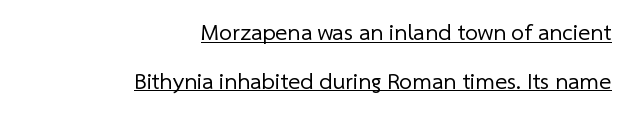
{"bold": "no", "underline": "yes", "align": "right", "line_spacing": "loose", "line_spacing_ratio": 2.11, "letter_spacing": "normal", "letter_spacing_em": 0.0, "glyph_px": 23}
